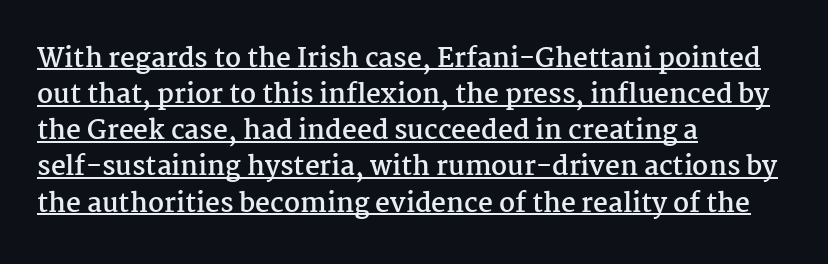
The image shows 26 px bold type, upright; set left-aligned, normal line spacing (1.39x), normal letter spacing, underlined.
